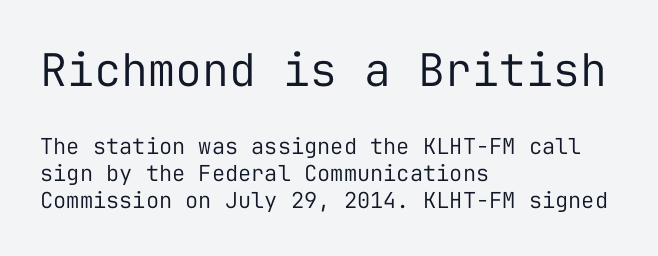
The image shows 45 px regular-weight sans-serif type, upright, monospaced; set left-aligned, line spacing 1.23x, normal letter spacing, not underlined; the first (top) block is 2.05x larger; low stroke contrast and a medium x-height.
